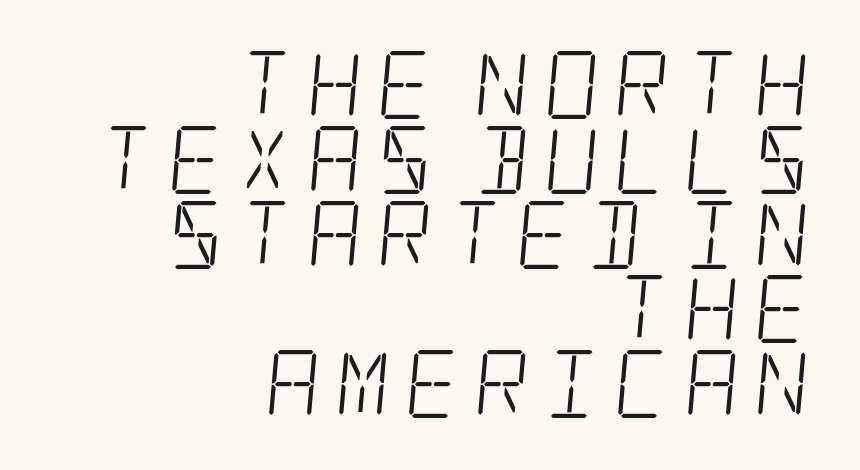
The image shows 68 px light, condensed serif type; set right-aligned, tight line spacing (1.1x), unusually wide letter spacing (+0.21 em), not underlined; low stroke contrast and a large x-height.
